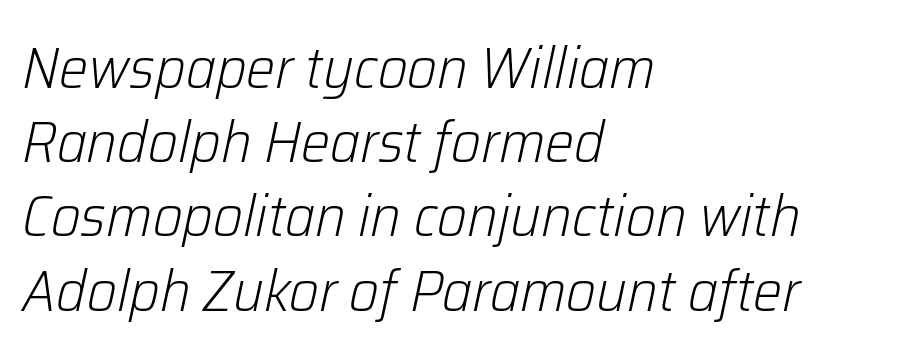
The image shows 58 px light type, italic (leaning right); set left-aligned, normal line spacing (1.28x), normal letter spacing, not underlined; low stroke contrast and a medium x-height.
